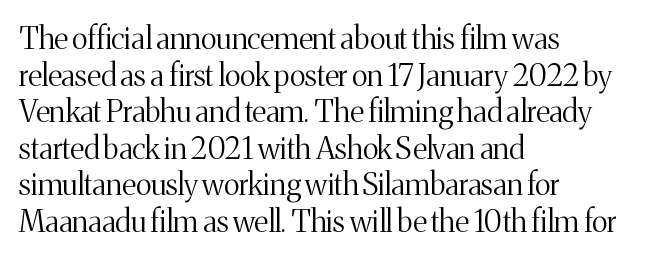
The image shows 30 px light serif type, upright; set left-aligned, line spacing 1.22x, normal letter spacing, not underlined; medium stroke contrast and a medium x-height.
